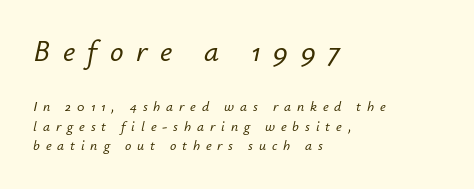
Q: Is the text italic (slanted)? A: Yes, it leans right by about 12 degrees.
Q: Is the text underlined? A: No.
Q: How is the paragraph aligned? A: Left-aligned.
Q: Is the spacing between letters normal or unusually wide? A: Unusually wide.
Q: Is the spacing between lines tight, normal or loose? A: Normal.
Q: Which block of text is set in a larger size, the first (top) or the second (bottom)? A: The first (top) one.
Q: Width (condensed, normal, or wide)? A: Normal.
Q: Stroke contrast? A: Low.
Q: x-height? A: Small.
Q: Monospaced? A: No.
